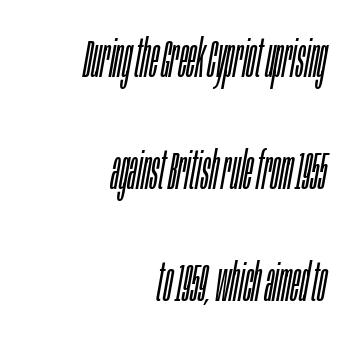
The image shows 53 px light, condensed type, italic (leaning right); set right-aligned, loose line spacing (2.11x), normal letter spacing, not underlined; low stroke contrast and a large x-height.
